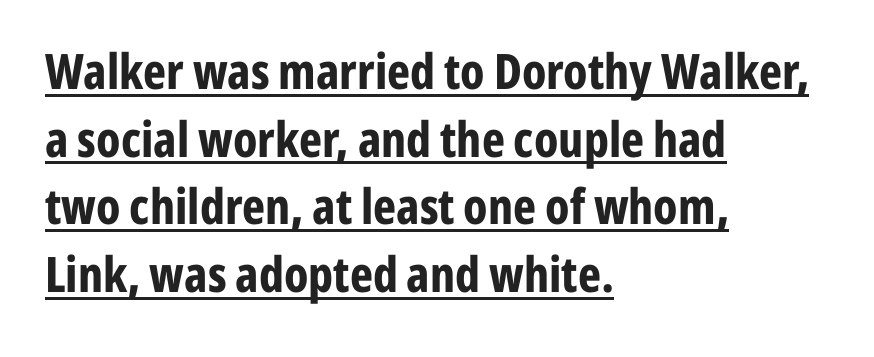
Q: Is the text bold? A: Yes.
Q: Is the text italic (slanted)? A: No, it is upright.
Q: Is the typeface a serif or a sans-serif typeface? A: Sans-serif.
Q: Is the text underlined? A: Yes.
Q: How is the paragraph aligned? A: Left-aligned.
Q: Is the spacing between letters normal or unusually wide? A: Normal.
Q: Is the spacing between lines tight, normal or loose? A: Normal.
Q: Width (condensed, normal, or wide)? A: Condensed.
Q: Stroke contrast? A: Low.
Q: x-height? A: Medium.
Q: Monospaced? A: No.
